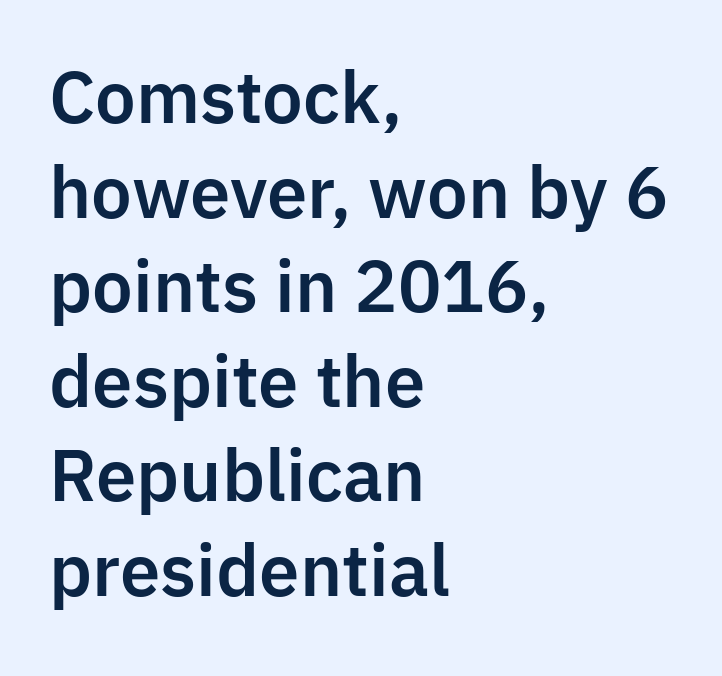
The image shows 69 px sans-serif type, upright; set left-aligned, normal line spacing (1.37x), normal letter spacing, not underlined; low stroke contrast and a medium x-height.
